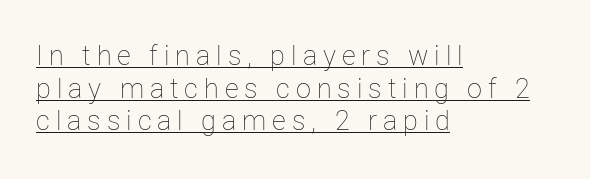
{"italic": "no", "bold": "no", "underline": "yes", "align": "left", "line_spacing_ratio": 1.21, "letter_spacing": "wide", "letter_spacing_em": 0.22, "glyph_px": 27}
